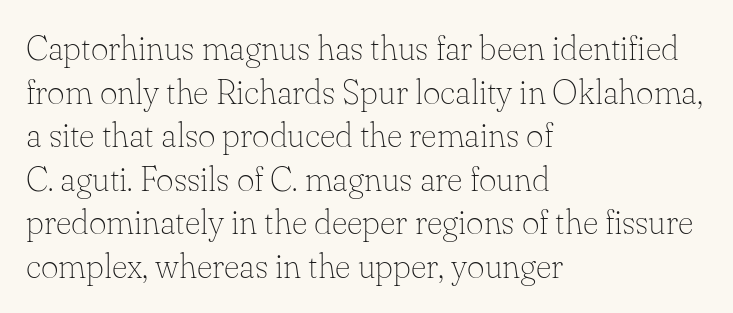
Q: Is the text bold? A: No.
Q: Is the text italic (slanted)? A: No, it is upright.
Q: Is the typeface a serif or a sans-serif typeface? A: Serif.
Q: Is the text underlined? A: No.
Q: How is the paragraph aligned? A: Left-aligned.
Q: Is the spacing between letters normal or unusually wide? A: Normal.
Q: Is the spacing between lines tight, normal or loose? A: Normal.
Q: Width (condensed, normal, or wide)? A: Normal.
Q: Stroke contrast? A: Low.
Q: x-height? A: Small.
Q: Monospaced? A: No.
